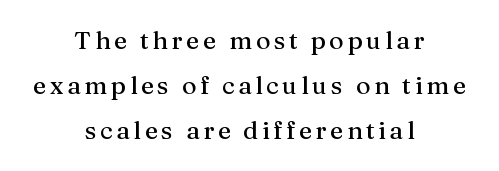
The image shows 25 px text type, upright; set centered, line spacing 1.81x, not underlined.
